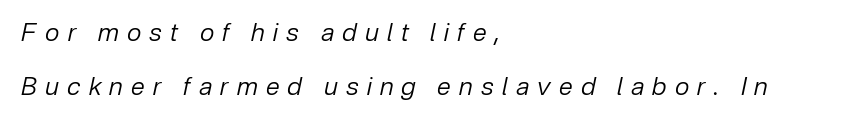
What's the leading like? Stretched, with rows far apart. The zone under the glyphs is completely vacant. The letters are spread apart with noticeably loose tracking. Line beginnings align vertically; line endings do not. The face used here has a pronounced slope to its letters. Stroke thickness stays within the range of a standard reading face or lighter.
